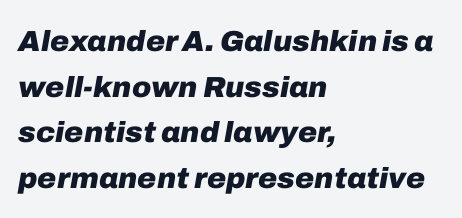
{"italic": "yes", "lean": "right", "slant_degrees": 10, "bold": "yes", "weight": "heavy", "width": "normal", "stroke_contrast": "low", "x_height": "medium", "monospaced": "no", "underline": "no", "align": "left", "line_spacing": "normal", "line_spacing_ratio": 1.57, "letter_spacing": "normal", "letter_spacing_em": 0.0, "glyph_px": 29}
